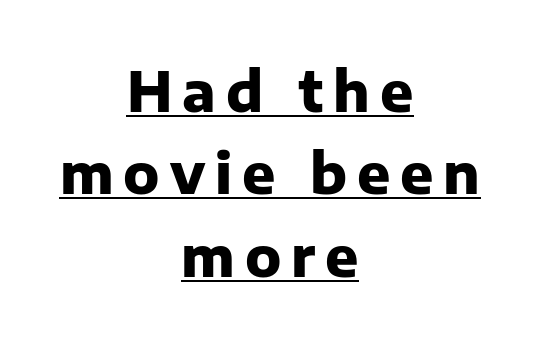
The image shows 55 px heavy sans-serif type, upright; set centered, normal line spacing (1.5x), underlined; low stroke contrast and a medium x-height.
